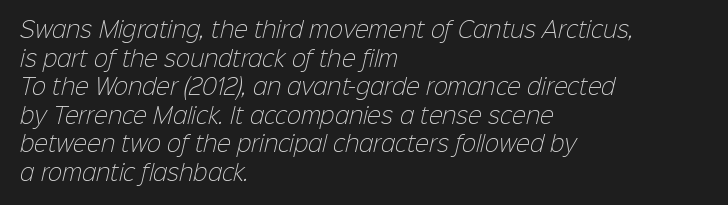
Q: Is the text bold? A: No.
Q: Is the text underlined? A: No.
Q: How is the paragraph aligned? A: Left-aligned.
Q: Is the spacing between letters normal or unusually wide? A: Normal.
Q: Is the spacing between lines tight, normal or loose? A: Normal.
